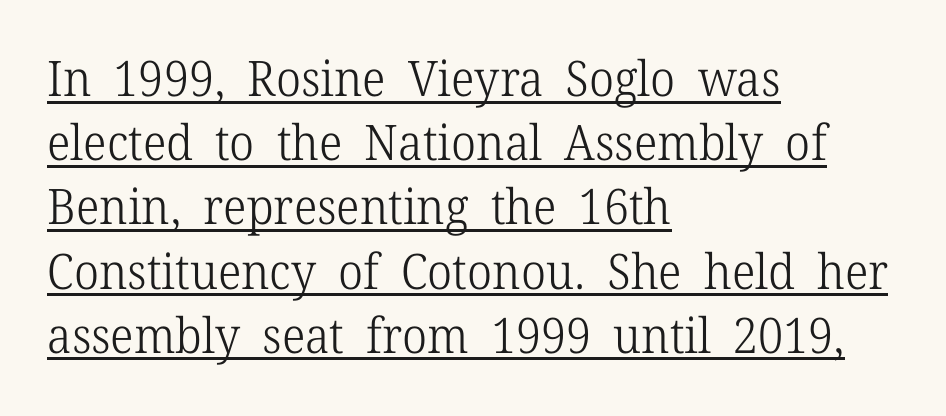
Quick note: not italic, upright. The rendering anchors every line to the left-hand side. Honestly, the underline is the first thing you notice here. Vertical spacing — default. The font sits on the lighter half of the weight spectrum, regular included.
